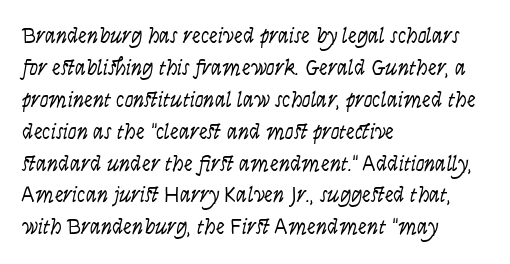
The image shows 22 px text type; set left-aligned, normal line spacing (1.45x), normal letter spacing, not underlined.
